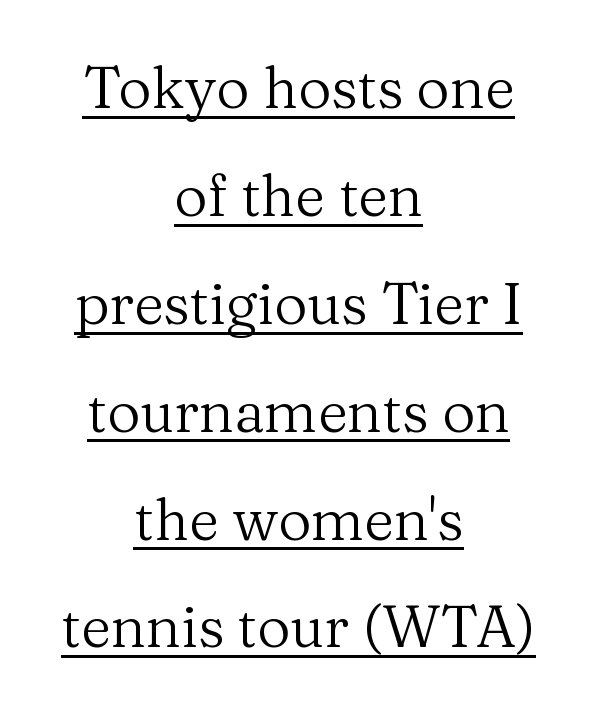
The image shows 58 px regular-weight serif type, upright; set centered, line spacing 1.86x, normal letter spacing, underlined; medium stroke contrast and a medium x-height.
